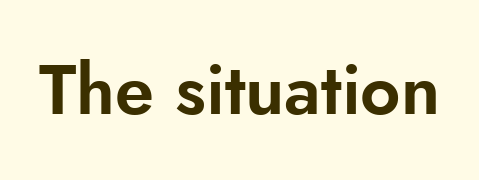
The image shows 70 px sans-serif type, upright; set normal letter spacing, not underlined; low stroke contrast and a small x-height.
